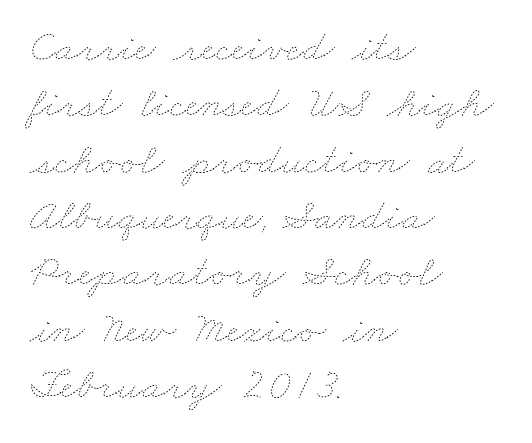
Q: Is the text bold? A: No.
Q: Is the text underlined? A: No.
Q: How is the paragraph aligned? A: Left-aligned.
Q: Is the spacing between letters normal or unusually wide? A: Normal.
Q: Is the spacing between lines tight, normal or loose? A: Normal.
Q: Width (condensed, normal, or wide)? A: Wide.
Q: Stroke contrast? A: Low.
Q: x-height? A: Small.
Q: Monospaced? A: No.
